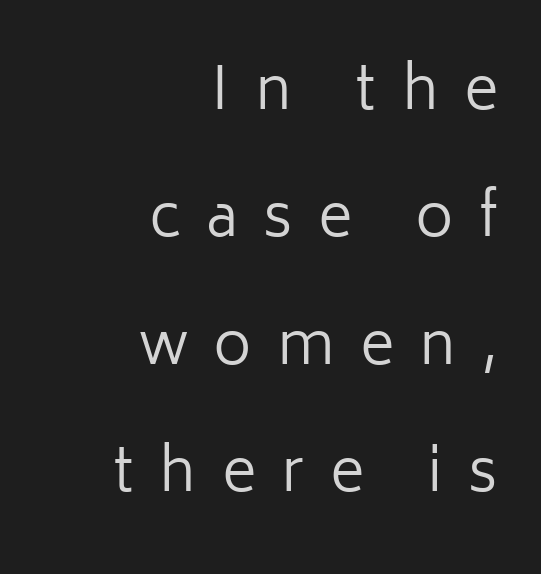
Q: Is the text bold? A: No.
Q: Is the text italic (slanted)? A: No, it is upright.
Q: Is the typeface a serif or a sans-serif typeface? A: Sans-serif.
Q: Is the text underlined? A: No.
Q: How is the paragraph aligned? A: Right-aligned.
Q: Is the spacing between letters normal or unusually wide? A: Unusually wide.
Q: Is the spacing between lines tight, normal or loose? A: Loose.
Q: Width (condensed, normal, or wide)? A: Normal.
Q: Stroke contrast? A: Low.
Q: x-height? A: Medium.
Q: Monospaced? A: No.
